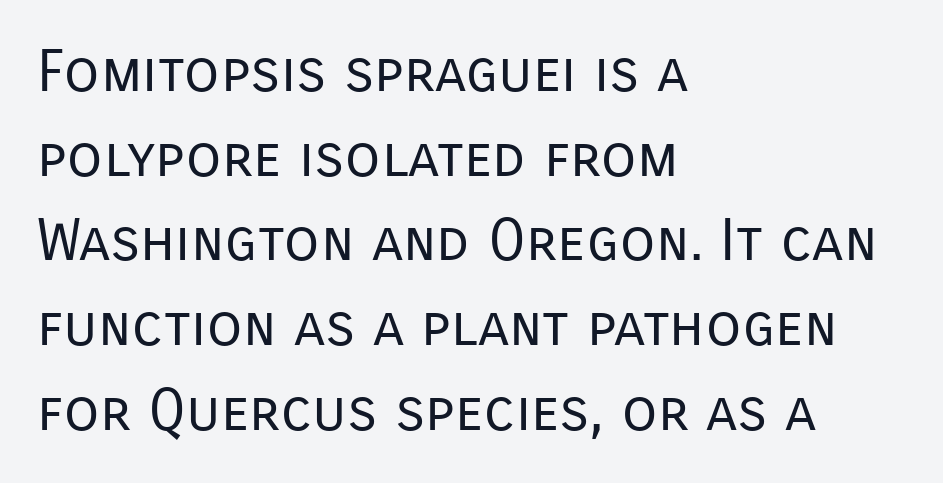
Q: Is the text bold? A: No.
Q: Is the text italic (slanted)? A: No, it is upright.
Q: Is the typeface a serif or a sans-serif typeface? A: Sans-serif.
Q: Is the text underlined? A: No.
Q: How is the paragraph aligned? A: Left-aligned.
Q: Is the spacing between letters normal or unusually wide? A: Normal.
Q: Is the spacing between lines tight, normal or loose? A: Normal.
Q: Width (condensed, normal, or wide)? A: Normal.
Q: Stroke contrast? A: Low.
Q: x-height? A: Medium.
Q: Monospaced? A: No.
